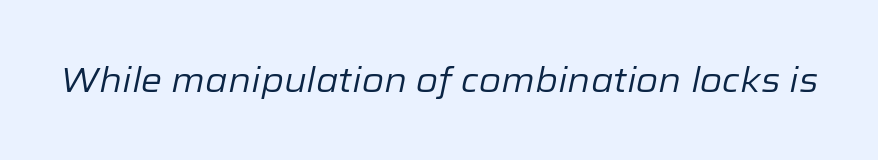
The image shows 34 px regular-weight type, italic (leaning right); set normal letter spacing, not underlined; low stroke contrast and a medium x-height.
